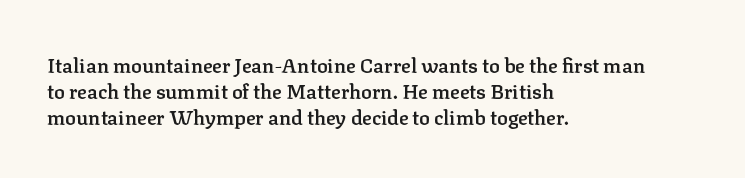
This is the in-between weight designers call semibold or demi. The passage is arranged the way most books set body copy — flush left. No word sits above an underline. Normally led — the rows are evenly, conventionally spaced. Observe the ordinary spacing: letters are neighbours, not strangers. The type sits square on the baseline with zero lean.
